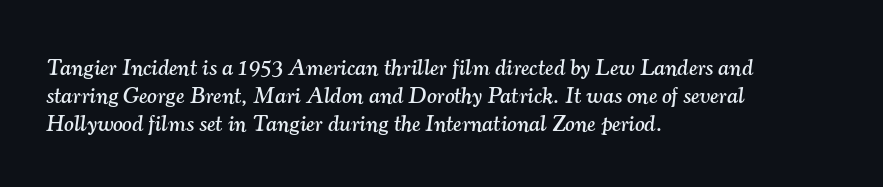
The image shows 23 px text type, italic (leaning right); set left-aligned, line spacing 1.21x, normal letter spacing, not underlined.
